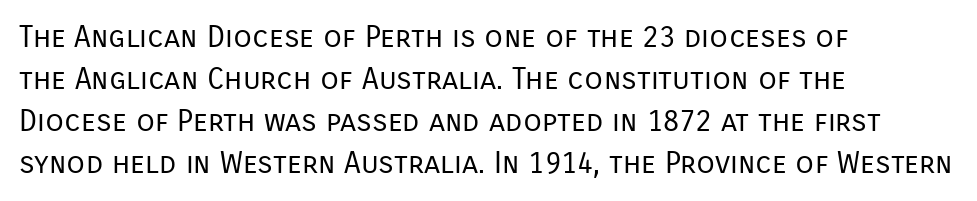
The image shows 30 px regular-weight sans-serif type, upright; set left-aligned, normal line spacing (1.4x), normal letter spacing, not underlined; low stroke contrast and a medium x-height.
